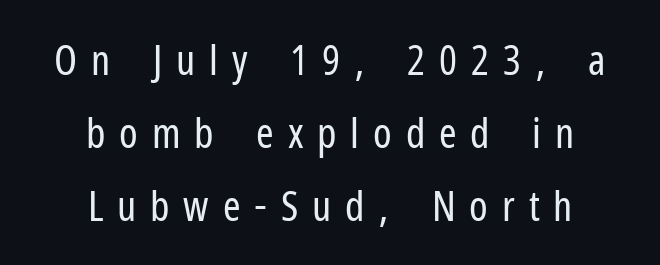
{"serif": "no", "italic": "no", "bold": "no", "weight": "regular", "width": "condensed", "stroke_contrast": "low", "x_height": "medium", "monospaced": "no", "underline": "no", "align": "center", "line_spacing_ratio": 1.74, "letter_spacing": "wide", "letter_spacing_em": 0.33, "glyph_px": 42}
